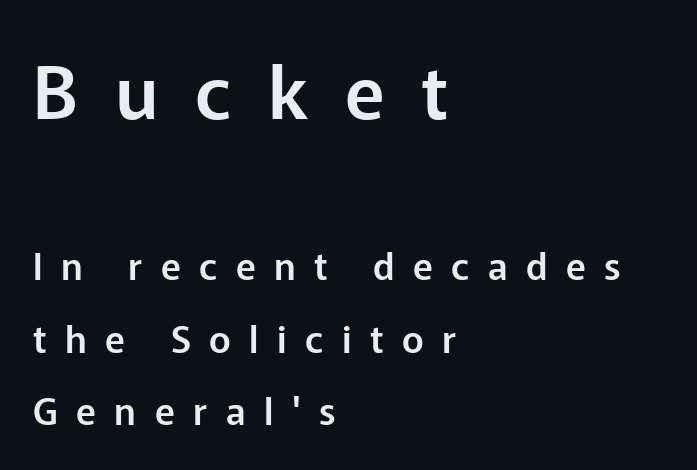
{"serif": "no", "italic": "no", "width": "normal", "stroke_contrast": "low", "x_height": "medium", "monospaced": "no", "underline": "no", "align": "left", "line_spacing": "loose", "line_spacing_ratio": 1.96, "letter_spacing": "wide", "letter_spacing_em": 0.5, "larger_block": "first", "size_ratio": 2.0, "glyph_px": 74}
